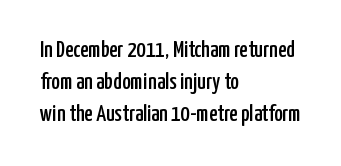
The image shows 23 px text type, upright; set left-aligned, normal line spacing (1.39x), normal letter spacing, not underlined.
